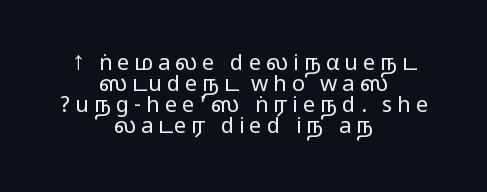
{"italic": "no", "underline": "no", "align": "center", "line_spacing": "tight", "line_spacing_ratio": 0.96, "letter_spacing": "wide", "letter_spacing_em": 0.22, "glyph_px": 22}
